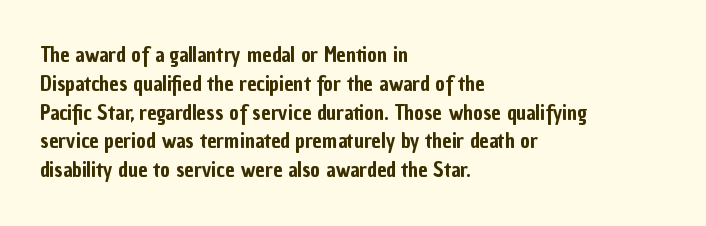
The compositor pushed each line to the left boundary. The strip under each line holds only bare page. When letters stand straight like this, we call the style roman or upright. Letter spacing: default. In terms of leading, this rendering sits right in the middle.
